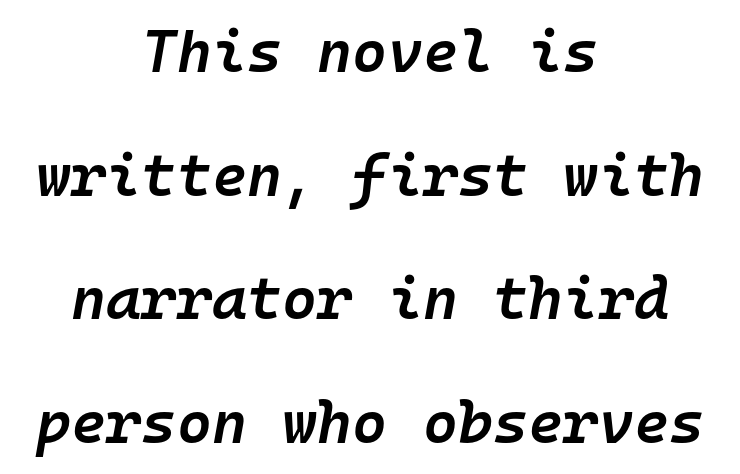
Q: Is the text bold? A: Semi-bold.
Q: Is the text italic (slanted)? A: Yes, it leans right by about 10 degrees.
Q: Is the text underlined? A: No.
Q: How is the paragraph aligned? A: Centered.
Q: Is the spacing between letters normal or unusually wide? A: Normal.
Q: Is the spacing between lines tight, normal or loose? A: Loose.
Q: Width (condensed, normal, or wide)? A: Normal.
Q: Stroke contrast? A: Low.
Q: x-height? A: Medium.
Q: Monospaced? A: Yes.
